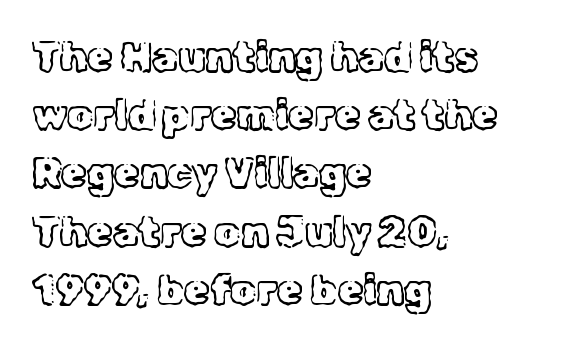
{"serif": "yes", "italic": "no", "bold": "no", "weight": "light", "width": "normal", "x_height": "medium", "monospaced": "no", "underline": "no", "align": "left", "line_spacing": "normal", "line_spacing_ratio": 1.42, "letter_spacing": "normal", "letter_spacing_em": 0.0, "glyph_px": 41}
